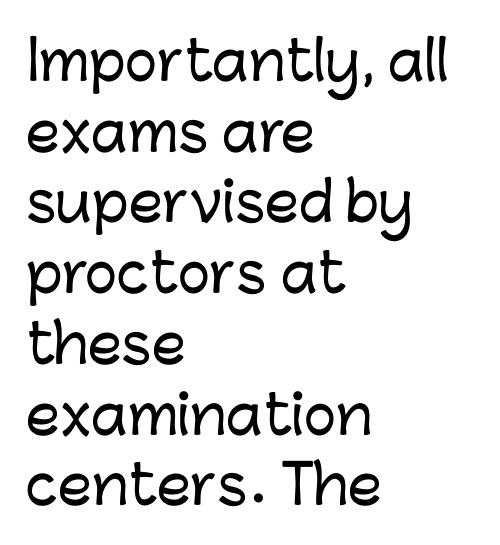
{"serif": "no", "italic": "no", "width": "normal", "stroke_contrast": "low", "x_height": "medium", "monospaced": "no", "underline": "no", "align": "left", "line_spacing": "normal", "line_spacing_ratio": 1.31, "letter_spacing": "normal", "letter_spacing_em": 0.0, "glyph_px": 54}
